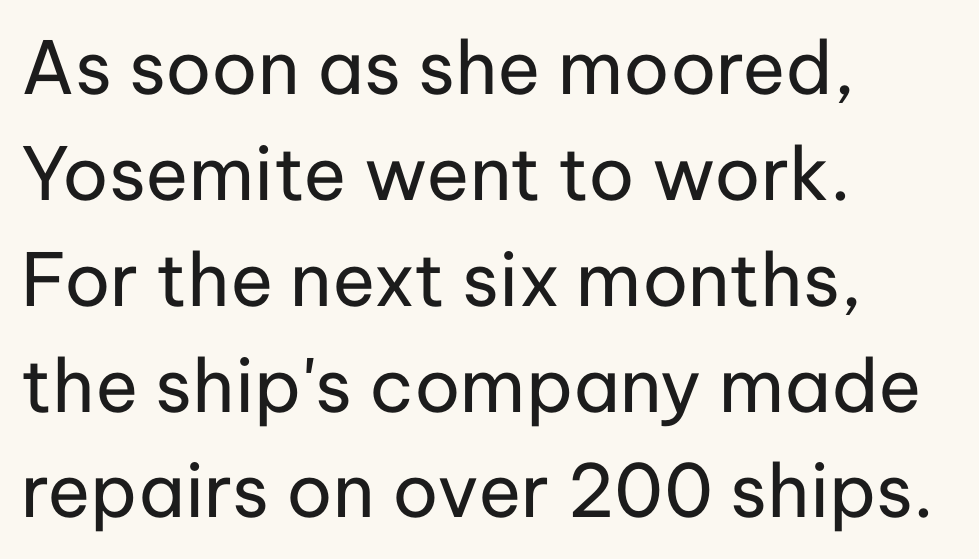
The image shows 73 px regular-weight sans-serif type, upright; set left-aligned, normal line spacing (1.45x), normal letter spacing, not underlined; low stroke contrast and a medium x-height.
